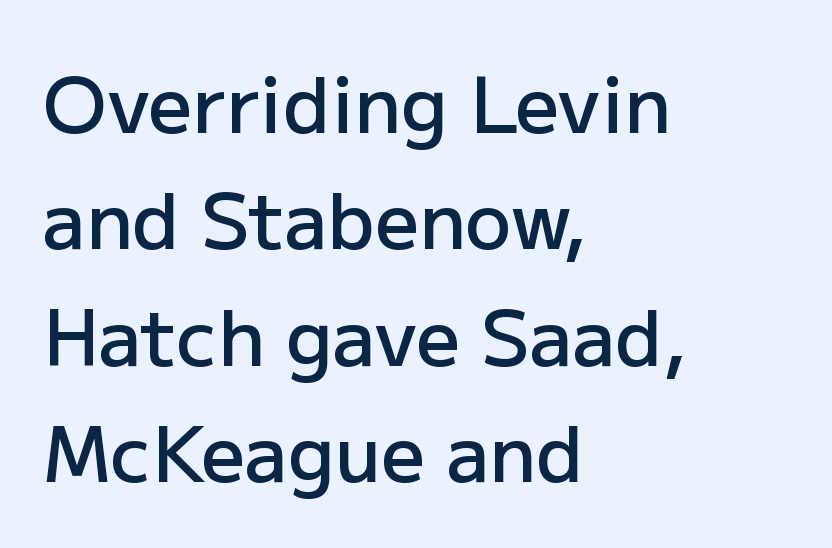
{"serif": "no", "italic": "no", "bold": "semi", "weight": "semibold", "width": "normal", "stroke_contrast": "low", "x_height": "medium", "monospaced": "no", "underline": "no", "align": "left", "line_spacing": "normal", "line_spacing_ratio": 1.51, "letter_spacing": "normal", "letter_spacing_em": 0.0, "glyph_px": 77}
